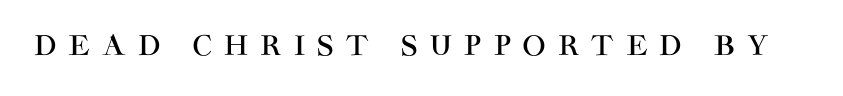
Unlike italic type, these characters show no tilt at all. Short note: letters widely spaced. The specimen omits any rule beneath the text block's lines.
